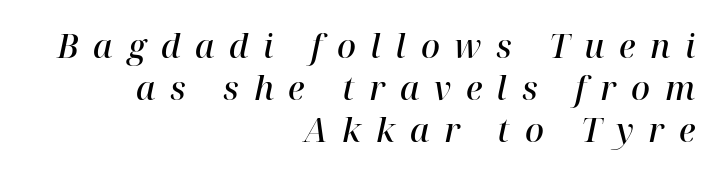
The specimen reads as italic at a glance. The ragged edge is on the left, which tells us the setting is flush right. Anything drawn beneath the words? Only blank space. Letterform terminals end in serifs throughout the passage.
